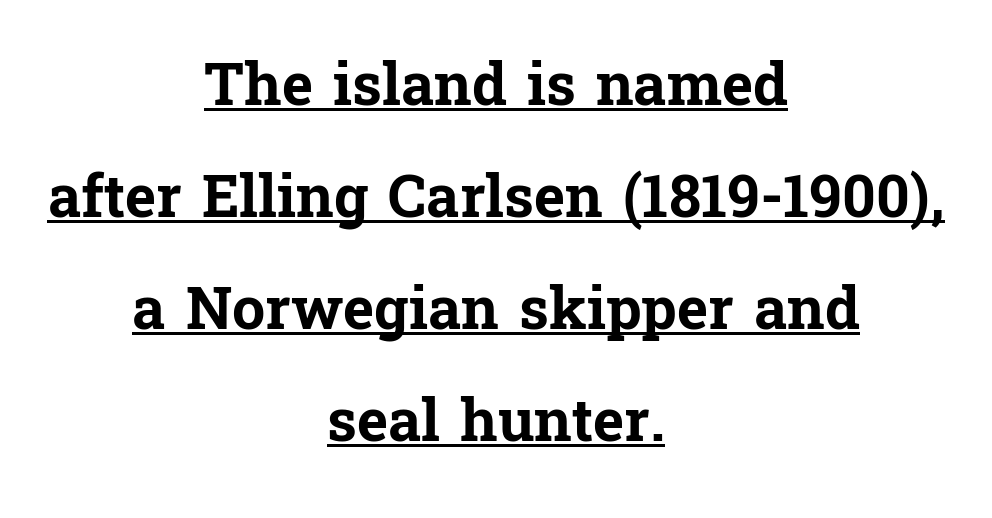
Looks like regular typesetting: each glyph gets only the width it needs. Students, observe the line beneath the letters — that is underlining. Does the weight exceed regular? Yes, all the way to bold. Upright lettering throughout.
